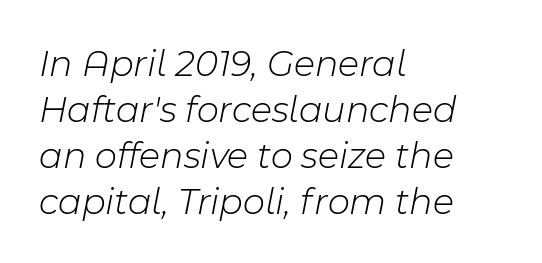
Letters have the restrained weight of plain body copy at most. The passage shown is not underscored anywhere. Caption: standard tracking, unaltered. The letters are slanted; this is an italic face. The passage shown is typed in a proportional face where columns would drift. A classic flush-left, rag-right setting is used for this passage.
